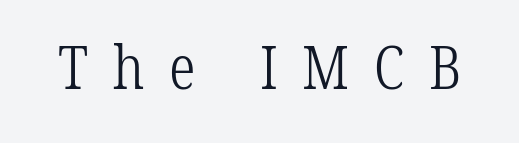
{"serif": "yes", "bold": "no", "weight": "light", "width": "condensed", "stroke_contrast": "low", "x_height": "medium", "monospaced": "no", "underline": "no", "letter_spacing": "wide", "letter_spacing_em": 0.41, "glyph_px": 60}
